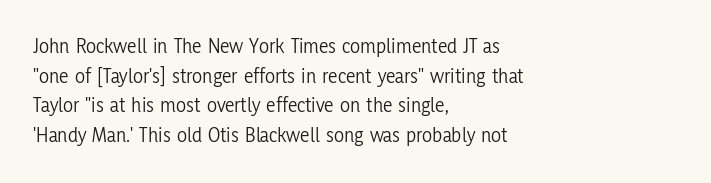
{"italic": "no", "bold": "no", "underline": "no", "align": "left", "line_spacing": "normal", "line_spacing_ratio": 1.41, "letter_spacing": "normal", "letter_spacing_em": 0.0, "glyph_px": 21}
